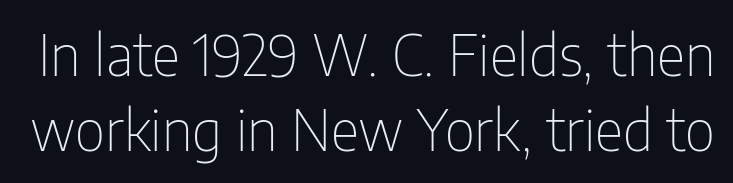
Q: Is the text bold? A: No.
Q: Is the text italic (slanted)? A: No, it is upright.
Q: Is the typeface a serif or a sans-serif typeface? A: Sans-serif.
Q: Is the text underlined? A: No.
Q: Is the spacing between letters normal or unusually wide? A: Normal.
Q: Is the spacing between lines tight, normal or loose? A: Normal.
Q: Width (condensed, normal, or wide)? A: Condensed.
Q: Stroke contrast? A: Low.
Q: x-height? A: Medium.
Q: Monospaced? A: No.
